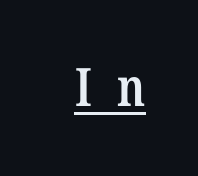
Q: Is the text bold? A: Semi-bold.
Q: Is the text italic (slanted)? A: No, it is upright.
Q: Is the typeface a serif or a sans-serif typeface? A: Serif.
Q: Is the text underlined? A: Yes.
Q: Is the spacing between letters normal or unusually wide? A: Unusually wide.
Q: Width (condensed, normal, or wide)? A: Condensed.
Q: Stroke contrast? A: Low.
Q: x-height? A: Medium.
Q: Monospaced? A: No.
